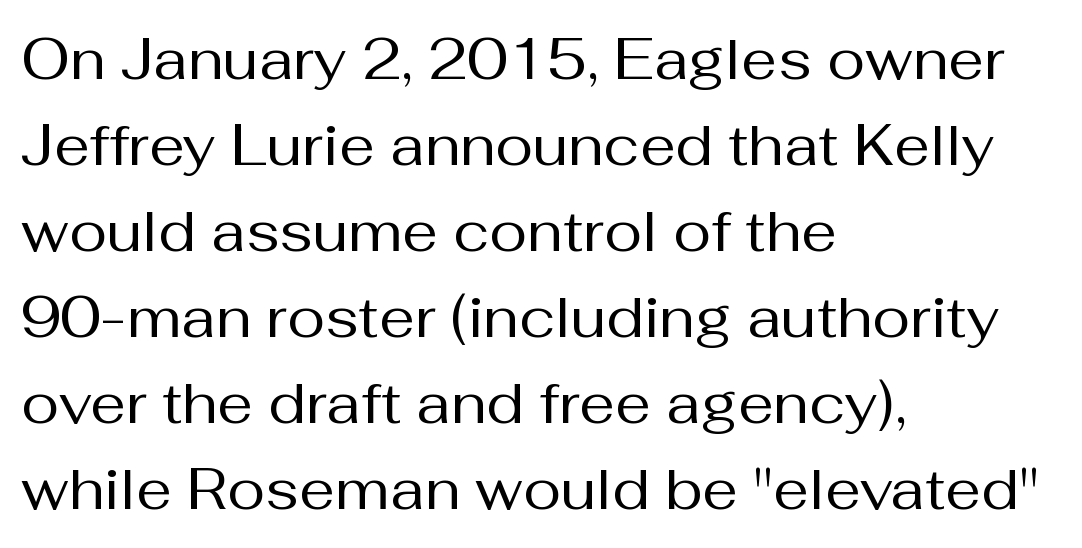
{"serif": "no", "italic": "no", "bold": "no", "weight": "regular", "width": "normal", "stroke_contrast": "medium", "x_height": "medium", "monospaced": "no", "underline": "no", "align": "left", "line_spacing": "normal", "line_spacing_ratio": 1.51, "letter_spacing": "normal", "letter_spacing_em": 0.0, "glyph_px": 57}
